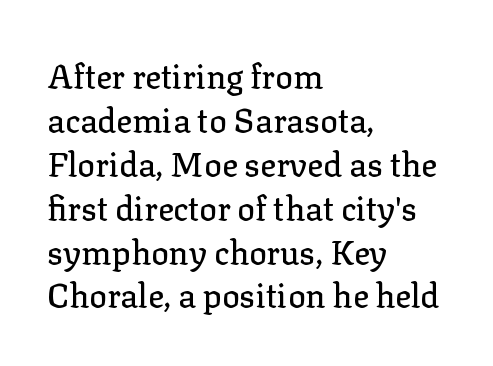
The image shows 33 px serif type, upright; set left-aligned, normal line spacing (1.33x), normal letter spacing, not underlined; low stroke contrast and a medium x-height.
